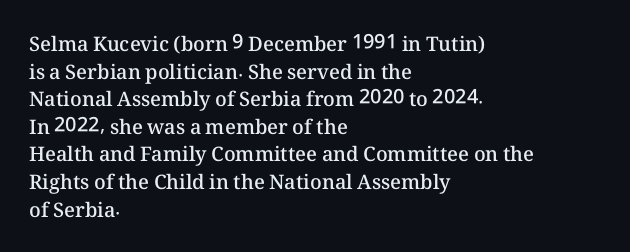
The rendering uses a moderate line-height, typical for paragraphs. Here the glyphs are tracked normally, forming tight word shapes. The lines are quadded left. Has an underline been added? It has not. The font is running at a semibold setting, under full bold.
